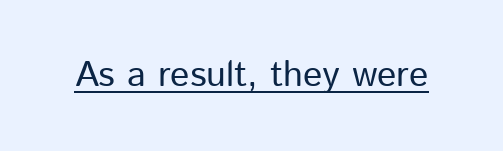
The image shows 36 px regular-weight sans-serif type, upright; set normal letter spacing, underlined; low stroke contrast and a medium x-height.
